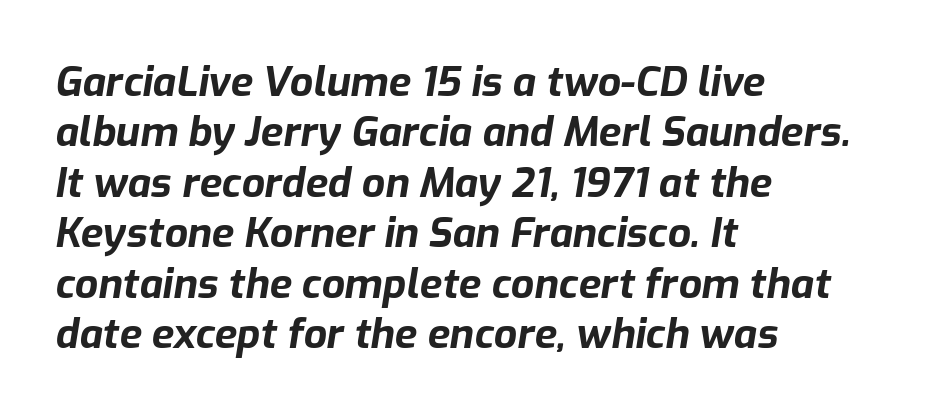
{"italic": "yes", "lean": "right", "slant_degrees": 9, "bold": "yes", "weight": "bold", "width": "normal", "stroke_contrast": "low", "x_height": "medium", "monospaced": "no", "underline": "no", "align": "left", "line_spacing_ratio": 1.23, "letter_spacing": "normal", "letter_spacing_em": 0.0, "glyph_px": 41}
